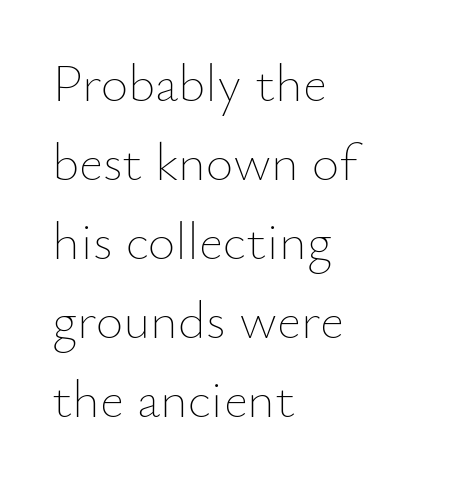
{"italic": "no", "bold": "no", "weight": "thin", "width": "normal", "stroke_contrast": "low", "x_height": "small", "monospaced": "no", "underline": "no", "align": "left", "line_spacing": "normal", "line_spacing_ratio": 1.49, "letter_spacing": "normal", "letter_spacing_em": 0.0, "glyph_px": 53}
